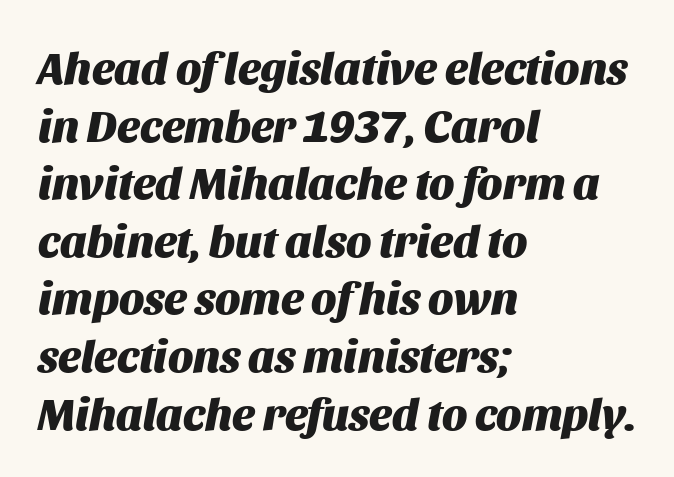
The image shows 45 px heavy type, italic (leaning right); set left-aligned, normal line spacing (1.28x), normal letter spacing, not underlined; medium stroke contrast and a large x-height.
